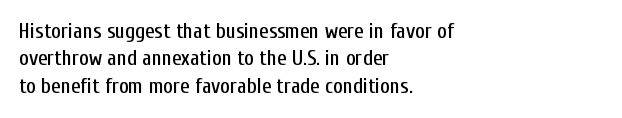
Q: Is the text italic (slanted)? A: No, it is upright.
Q: Is the text underlined? A: No.
Q: How is the paragraph aligned? A: Left-aligned.
Q: Is the spacing between letters normal or unusually wide? A: Normal.
Q: Is the spacing between lines tight, normal or loose? A: Normal.
